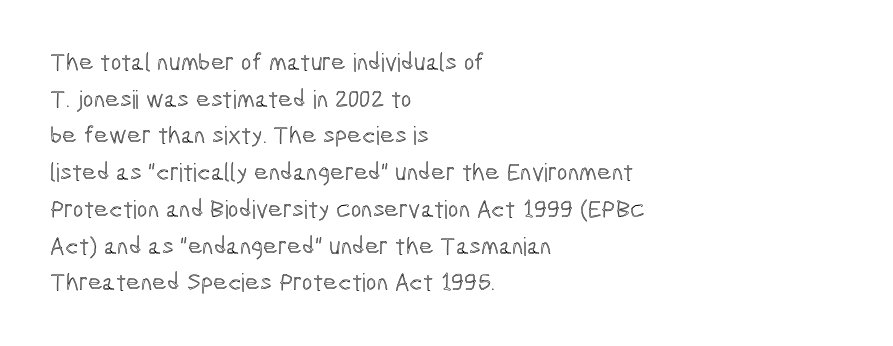
The letters stand straight up with perfectly vertical stems. The tracking reads as untouched default to a designer's eye. Vertical spacing — default. All the whitespace from short lines collects on the right. Bare-footed words on every line.
